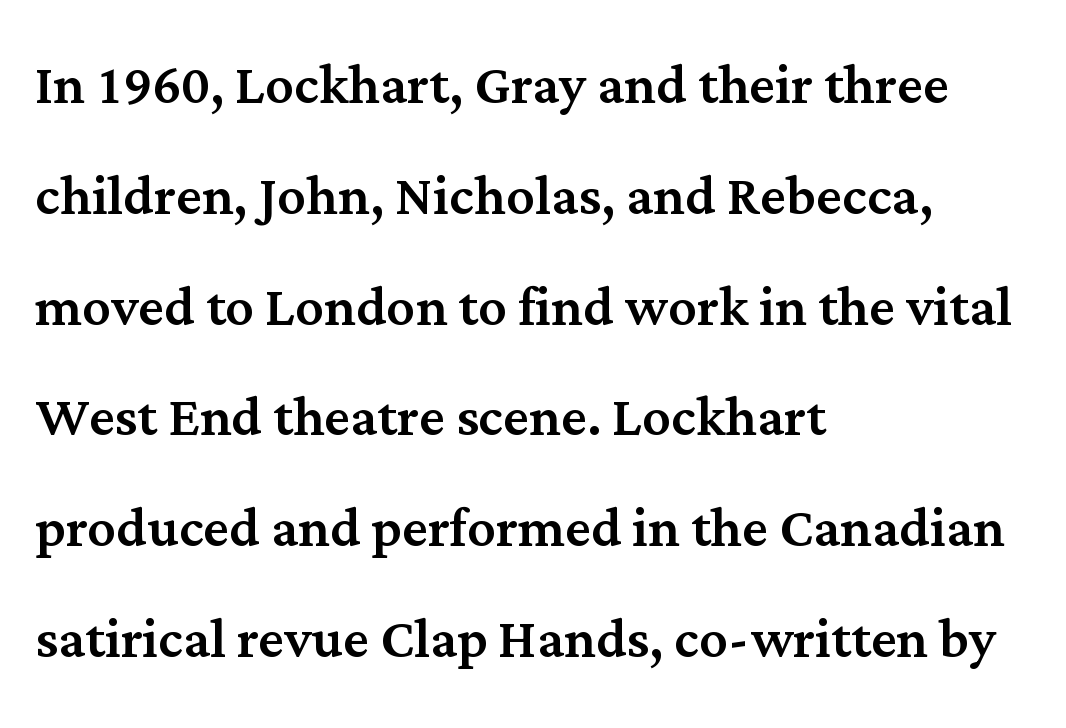
The image shows 71 px serif type, upright; set left-aligned, normal line spacing (1.56x), normal letter spacing, not underlined; medium stroke contrast and a medium x-height.
